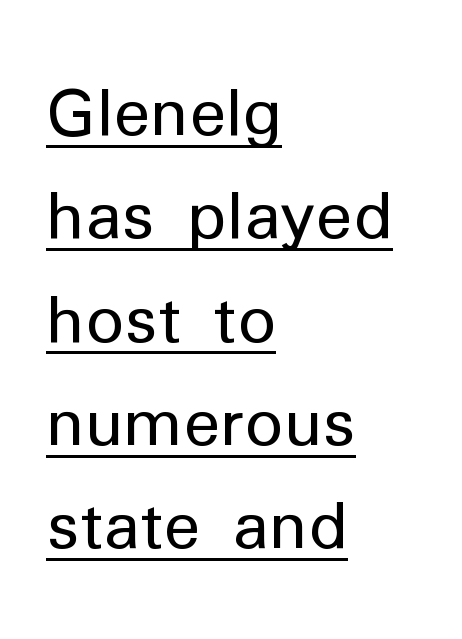
The passage shown is underscored from start to finish. Regarding leading, the lines here are spaced in the standard way. Glyph-to-glyph distance matches everyday printed text. The lines in this sample share a left origin and differ only in where they stop.
